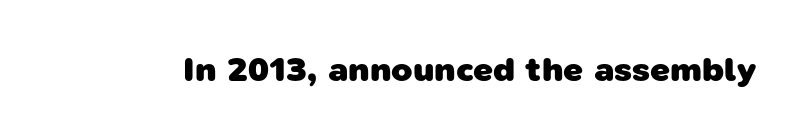
Is the letter spacing exaggerated? No — it looks like the ordinary default. I'd call this a sans setting — the letters go barefoot. Underline: absent. The rendering uses natural spacing where letterforms have individual widths. Thick stems and heavy bowls — unmistakably bold.
